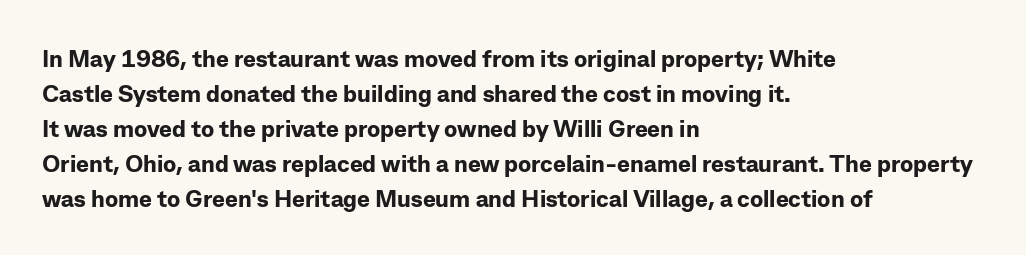
The image shows 24 px bold type, upright; set left-aligned, normal line spacing (1.46x), normal letter spacing, not underlined.
